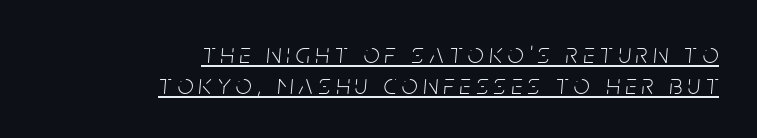
{"italic": "yes", "lean": "right", "slant_degrees": 5, "bold": "no", "weight": "light", "width": "condensed", "stroke_contrast": "low", "x_height": "large", "monospaced": "no", "underline": "yes", "align": "right", "line_spacing": "tight", "line_spacing_ratio": 1.09, "letter_spacing": "wide", "letter_spacing_em": 0.2, "glyph_px": 28}
